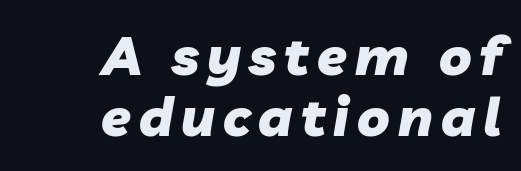
{"italic": "yes", "lean": "right", "slant_degrees": 10, "bold": "yes", "weight": "heavy", "width": "normal", "stroke_contrast": "low", "x_height": "medium", "monospaced": "no", "underline": "no", "align": "right", "line_spacing": "tight", "line_spacing_ratio": 1.13, "glyph_px": 54}
